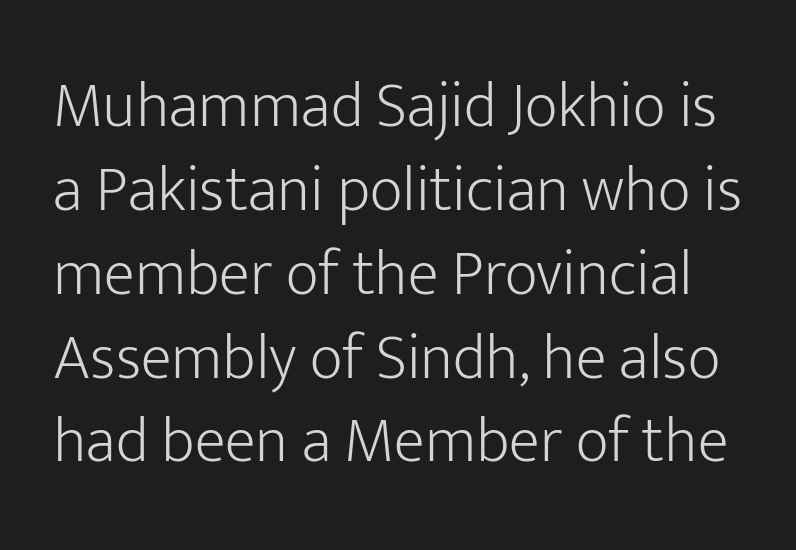
Q: Is the text bold? A: No.
Q: Is the text italic (slanted)? A: No, it is upright.
Q: Is the typeface a serif or a sans-serif typeface? A: Sans-serif.
Q: Is the text underlined? A: No.
Q: Is the spacing between letters normal or unusually wide? A: Normal.
Q: Is the spacing between lines tight, normal or loose? A: Normal.
Q: Width (condensed, normal, or wide)? A: Normal.
Q: Stroke contrast? A: Low.
Q: x-height? A: Medium.
Q: Monospaced? A: No.
